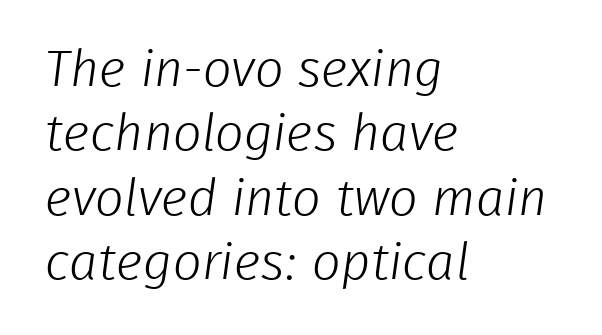
These lines stack with their left ends in a neat column. Only glyphs here, with clear space below each row. Letter spacing: default. Baseline-to-baseline distance is the conventional proportion of letter height.
